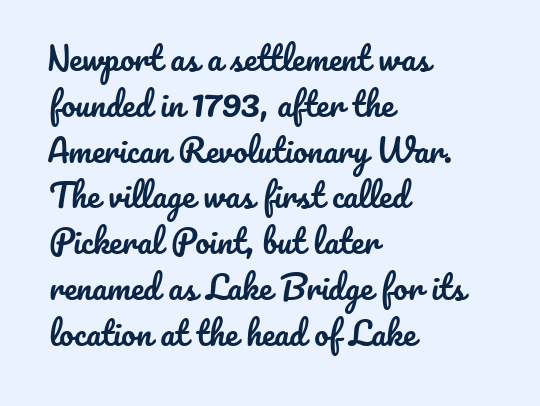
Anything drawn beneath the words? Only blank space. The space between consecutive lines is moderate. Character widths vary here, with narrow letters taking less room than wide ones. The passage is arranged the way most books set body copy — flush left. The gaps between neighbouring characters are ordinary and unremarkable.
